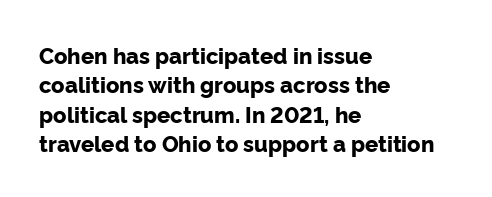
{"italic": "no", "bold": "yes", "underline": "no", "align": "left", "line_spacing": "normal", "line_spacing_ratio": 1.33, "letter_spacing": "normal", "letter_spacing_em": 0.0, "glyph_px": 22}
